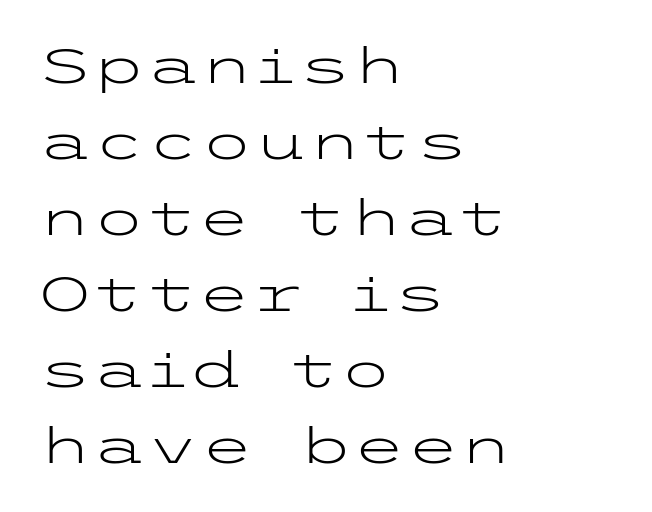
Q: Is the text bold? A: No.
Q: Is the text italic (slanted)? A: No, it is upright.
Q: Is the typeface a serif or a sans-serif typeface? A: Sans-serif.
Q: Is the text underlined? A: No.
Q: How is the paragraph aligned? A: Left-aligned.
Q: Is the spacing between letters normal or unusually wide? A: Normal.
Q: Is the spacing between lines tight, normal or loose? A: Normal.
Q: Width (condensed, normal, or wide)? A: Wide.
Q: Stroke contrast? A: Low.
Q: x-height? A: Medium.
